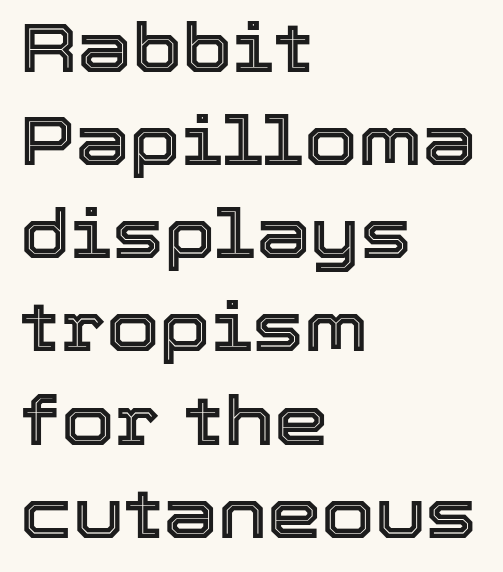
The image shows 69 px text type, upright; set left-aligned, normal line spacing (1.35x), normal letter spacing, not underlined; a medium x-height.
